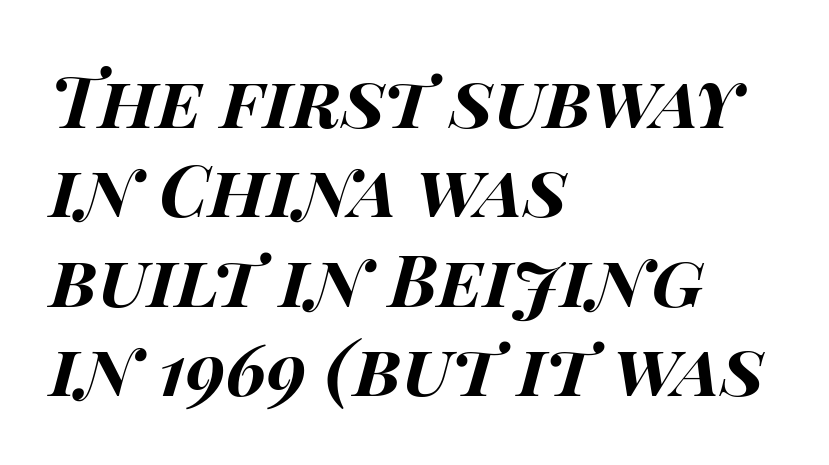
The image shows 72 px bold, wide type, italic (leaning right); set left-aligned, line spacing 1.24x, normal letter spacing, not underlined; high stroke contrast and a large x-height.
